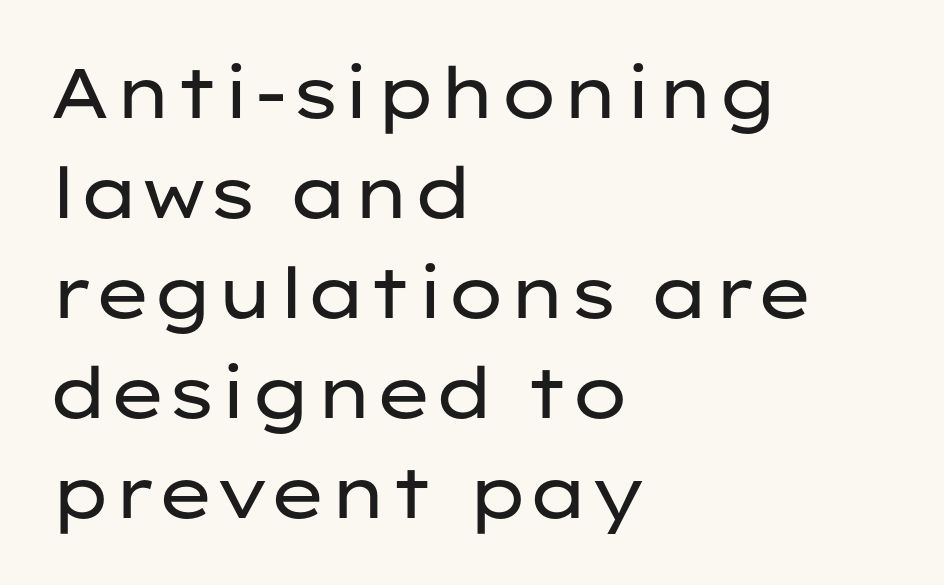
{"serif": "no", "italic": "no", "bold": "no", "weight": "regular", "width": "wide", "stroke_contrast": "low", "x_height": "medium", "monospaced": "no", "underline": "no", "align": "left", "line_spacing": "normal", "line_spacing_ratio": 1.43, "letter_spacing": "normal", "letter_spacing_em": 0.0, "glyph_px": 70}
